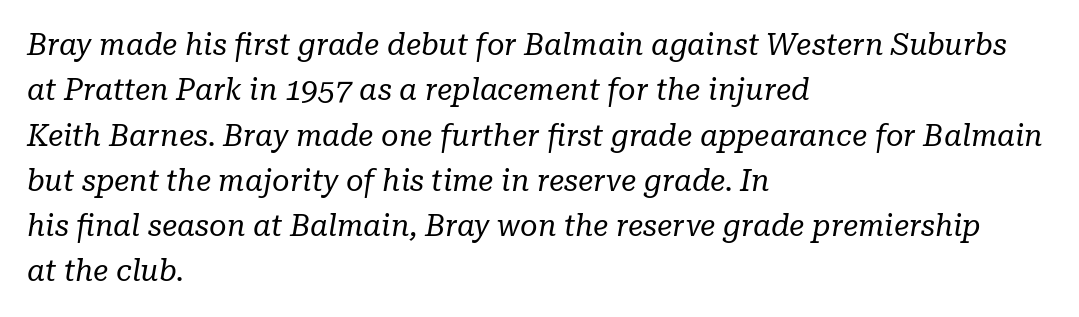
{"serif": "yes", "italic": "yes", "lean": "right", "slant_degrees": 10, "bold": "no", "weight": "regular", "width": "normal", "stroke_contrast": "low", "x_height": "medium", "monospaced": "no", "underline": "no", "align": "left", "line_spacing": "normal", "line_spacing_ratio": 1.51, "letter_spacing": "normal", "letter_spacing_em": 0.0, "glyph_px": 30}
